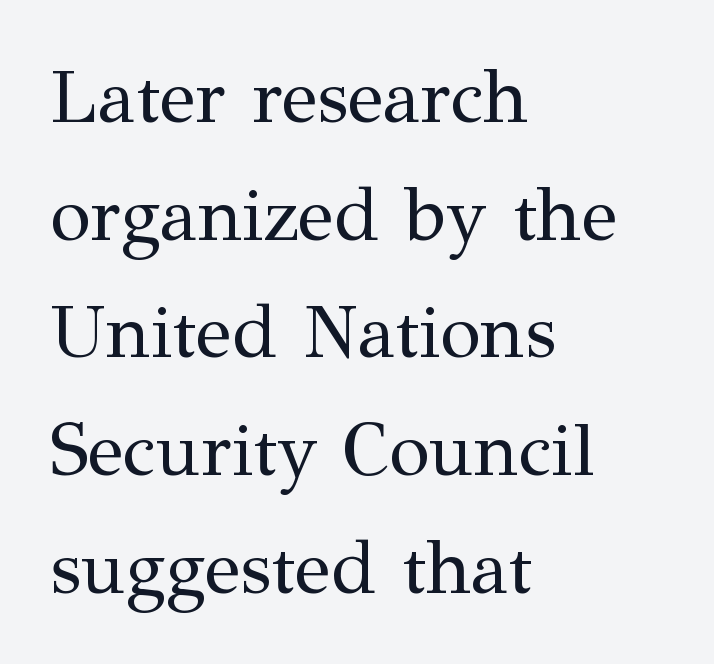
Q: Is the text bold? A: No.
Q: Is the text italic (slanted)? A: No, it is upright.
Q: Is the typeface a serif or a sans-serif typeface? A: Serif.
Q: Is the text underlined? A: No.
Q: How is the paragraph aligned? A: Left-aligned.
Q: Is the spacing between letters normal or unusually wide? A: Normal.
Q: Is the spacing between lines tight, normal or loose? A: Normal.
Q: Width (condensed, normal, or wide)? A: Normal.
Q: Stroke contrast? A: Medium.
Q: x-height? A: Medium.
Q: Monospaced? A: No.
